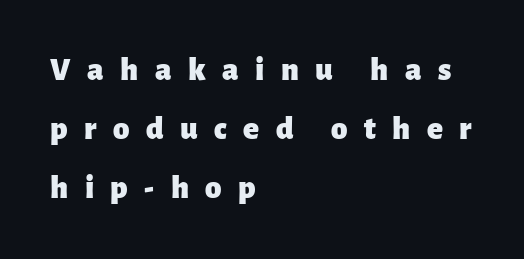
Q: Is the text bold? A: Yes.
Q: Is the text italic (slanted)? A: No, it is upright.
Q: Is the typeface a serif or a sans-serif typeface? A: Sans-serif.
Q: Is the text underlined? A: No.
Q: How is the paragraph aligned? A: Left-aligned.
Q: Is the spacing between letters normal or unusually wide? A: Unusually wide.
Q: Width (condensed, normal, or wide)? A: Normal.
Q: Stroke contrast? A: Low.
Q: x-height? A: Medium.
Q: Monospaced? A: No.
